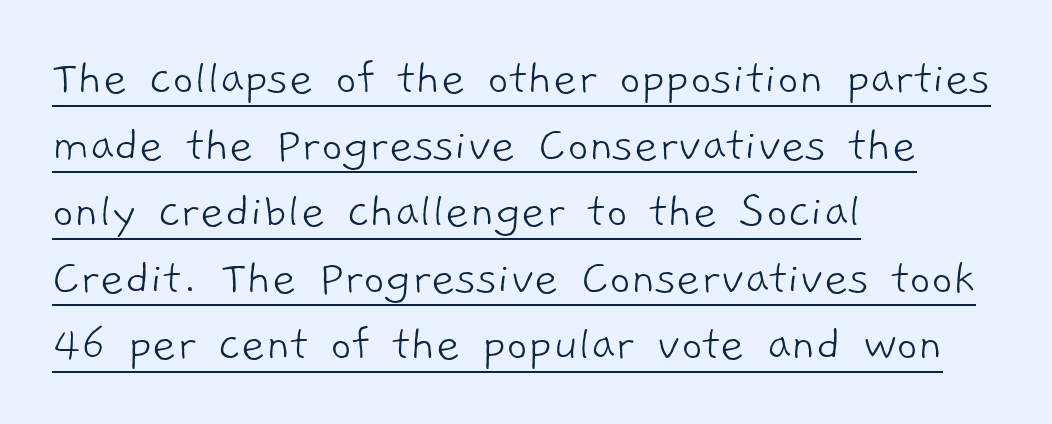
The image shows 52 px light sans-serif type; set left-aligned, normal line spacing (1.28x), normal letter spacing, underlined; low stroke contrast and a medium x-height.
